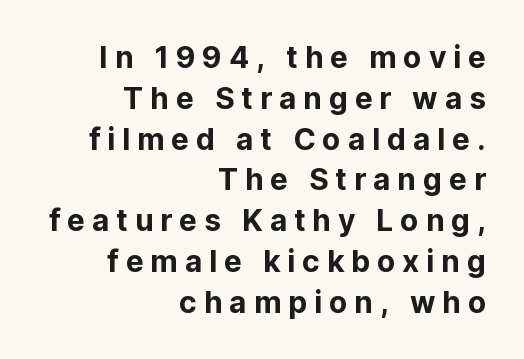
Q: Is the text italic (slanted)? A: No, it is upright.
Q: Is the typeface a serif or a sans-serif typeface? A: Sans-serif.
Q: Is the text underlined? A: No.
Q: How is the paragraph aligned? A: Right-aligned.
Q: Is the spacing between letters normal or unusually wide? A: Unusually wide.
Q: Is the spacing between lines tight, normal or loose? A: Normal.
Q: Width (condensed, normal, or wide)? A: Normal.
Q: Stroke contrast? A: Low.
Q: x-height? A: Medium.
Q: Monospaced? A: No.
